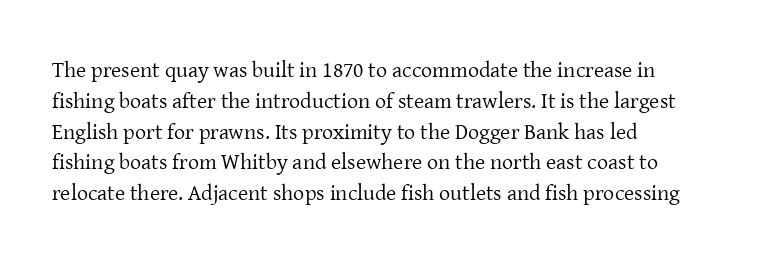
The image shows 22 px text type, upright; set left-aligned, normal line spacing (1.4x), normal letter spacing, not underlined.
